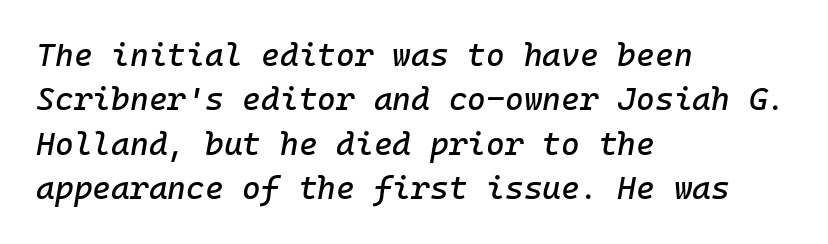
This sample has the even, mechanical cadence of fixed-width lettering. These lines were composed using italics. Successive baselines arrive at the customary interval. Standard letterfit; no display-style spreading of the glyphs. Casual observation: everything's shoved over to the left.
